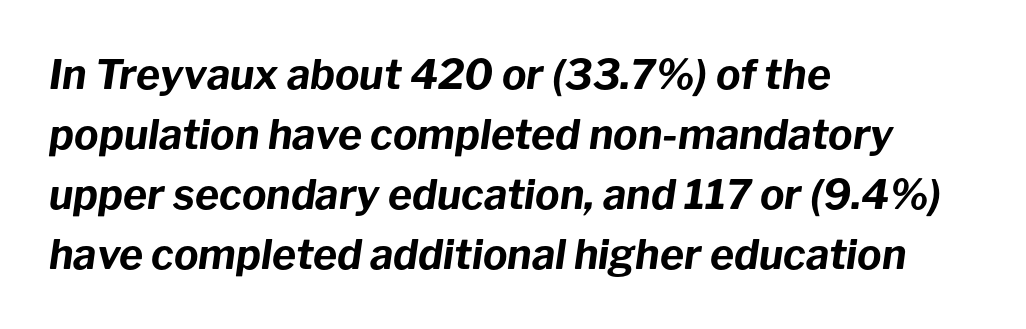
Q: Is the text bold? A: Yes.
Q: Is the text italic (slanted)? A: Yes, it leans right by about 8 degrees.
Q: Is the text underlined? A: No.
Q: How is the paragraph aligned? A: Left-aligned.
Q: Is the spacing between letters normal or unusually wide? A: Normal.
Q: Is the spacing between lines tight, normal or loose? A: Normal.
Q: Width (condensed, normal, or wide)? A: Normal.
Q: Stroke contrast? A: Low.
Q: x-height? A: Medium.
Q: Monospaced? A: No.
